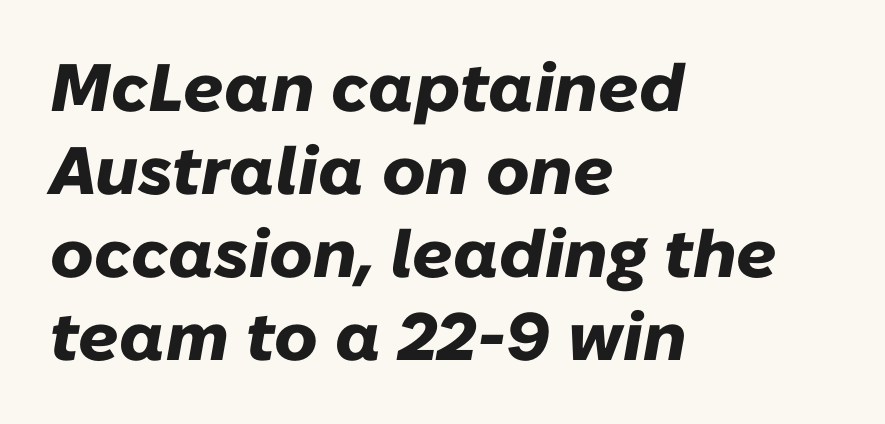
Q: Is the text bold? A: Yes.
Q: Is the text italic (slanted)? A: Yes, it leans right by about 10 degrees.
Q: Is the text underlined? A: No.
Q: How is the paragraph aligned? A: Left-aligned.
Q: Is the spacing between letters normal or unusually wide? A: Normal.
Q: Width (condensed, normal, or wide)? A: Normal.
Q: Stroke contrast? A: Low.
Q: x-height? A: Medium.
Q: Monospaced? A: No.
